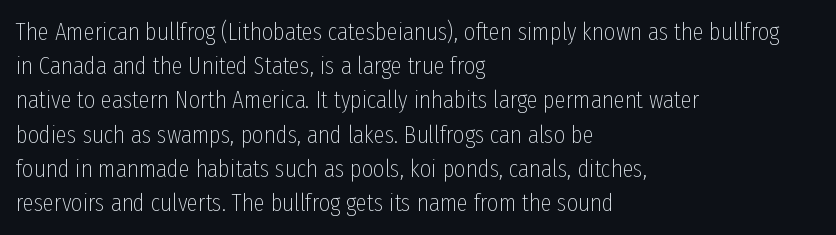
The area under the type is left untouched. A roman cut, with each character standing at attention. Observe the ordinary spacing: letters are neighbours, not strangers. Notice how the passage keeps a crisp vertical edge on the left only.
